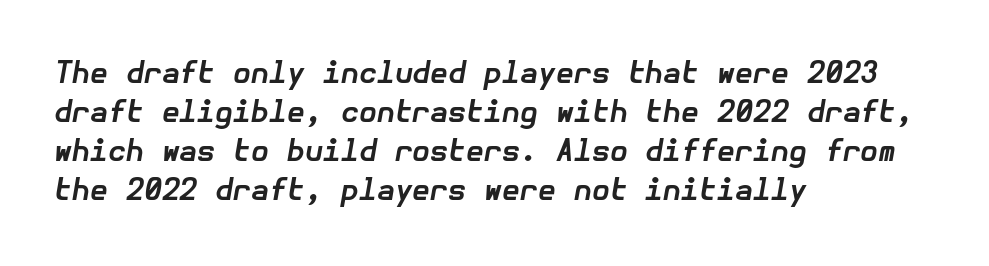
{"italic": "yes", "lean": "right", "slant_degrees": 10, "bold": "yes", "weight": "bold", "width": "normal", "stroke_contrast": "low", "x_height": "medium", "underline": "no", "align": "left", "line_spacing": "normal", "line_spacing_ratio": 1.34, "letter_spacing": "normal", "letter_spacing_em": 0.0, "glyph_px": 29}
